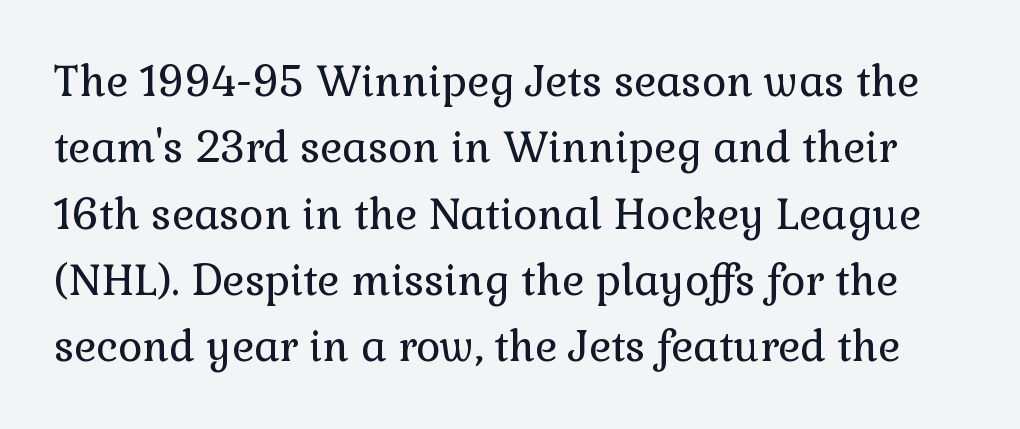
Q: Is the text bold? A: No.
Q: Is the text italic (slanted)? A: No, it is upright.
Q: Is the typeface a serif or a sans-serif typeface? A: Serif.
Q: Is the text underlined? A: No.
Q: Is the spacing between letters normal or unusually wide? A: Normal.
Q: Is the spacing between lines tight, normal or loose? A: Normal.
Q: Width (condensed, normal, or wide)? A: Normal.
Q: Stroke contrast? A: Low.
Q: x-height? A: Medium.
Q: Monospaced? A: No.
